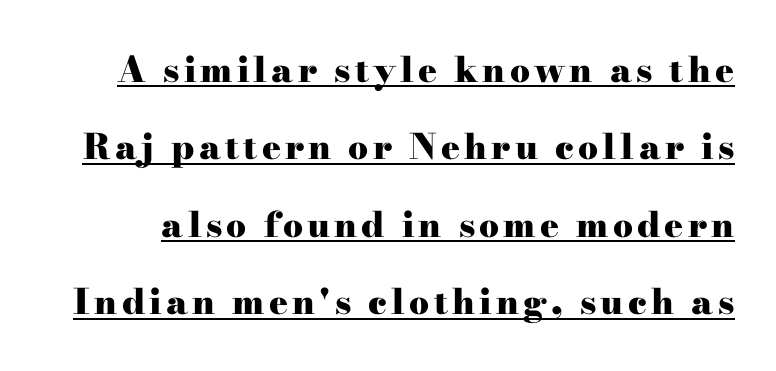
Q: Is the text bold? A: Yes.
Q: Is the text italic (slanted)? A: No, it is upright.
Q: Is the typeface a serif or a sans-serif typeface? A: Serif.
Q: Is the text underlined? A: Yes.
Q: Is the spacing between lines tight, normal or loose? A: Loose.
Q: Width (condensed, normal, or wide)? A: Wide.
Q: Stroke contrast? A: High.
Q: x-height? A: Small.
Q: Monospaced? A: No.
